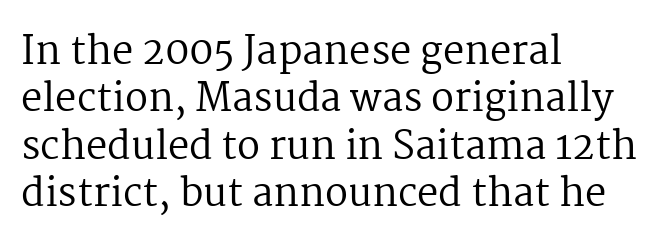
The image shows 38 px regular-weight serif type, upright; set left-aligned, normal line spacing (1.25x), normal letter spacing, not underlined; medium stroke contrast and a medium x-height.
